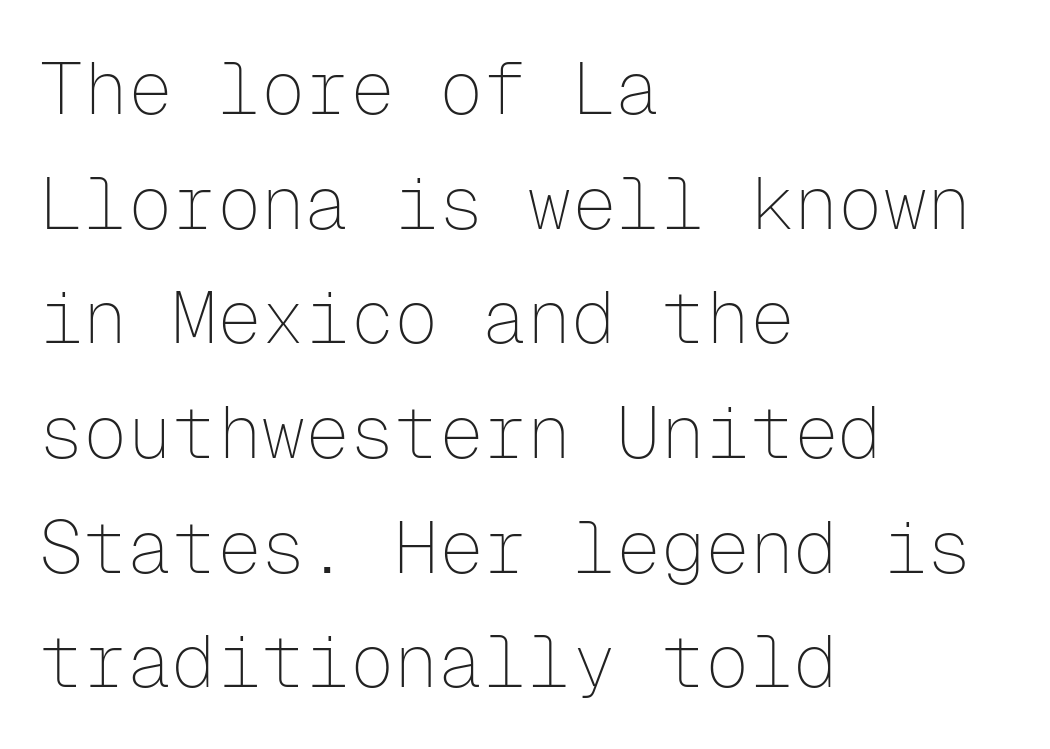
{"serif": "no", "italic": "no", "bold": "no", "weight": "thin", "width": "normal", "stroke_contrast": "low", "x_height": "medium", "monospaced": "yes", "underline": "no", "align": "left", "line_spacing": "normal", "line_spacing_ratio": 1.55, "letter_spacing": "normal", "letter_spacing_em": 0.0, "glyph_px": 74}
